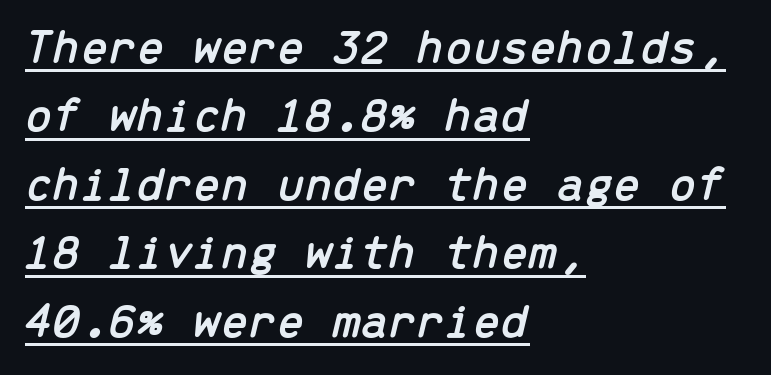
{"italic": "yes", "lean": "right", "slant_degrees": 13, "width": "normal", "stroke_contrast": "low", "x_height": "medium", "monospaced": "yes", "underline": "yes", "align": "left", "line_spacing": "normal", "line_spacing_ratio": 1.37, "letter_spacing": "normal", "letter_spacing_em": 0.0, "glyph_px": 50}
